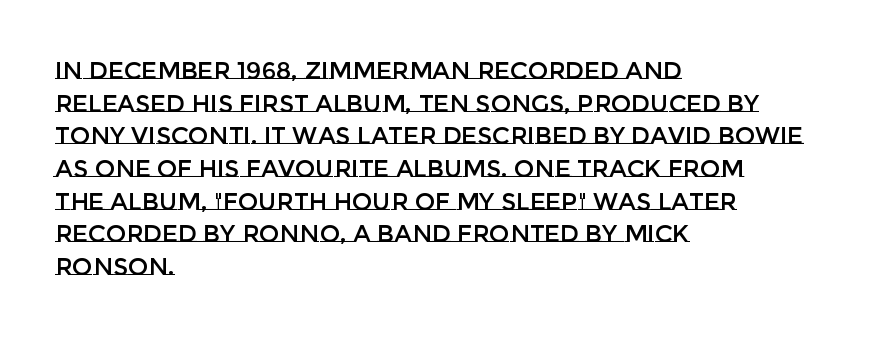
The image shows 24 px text type, upright; set left-aligned, normal line spacing (1.36x), normal letter spacing, not underlined.
